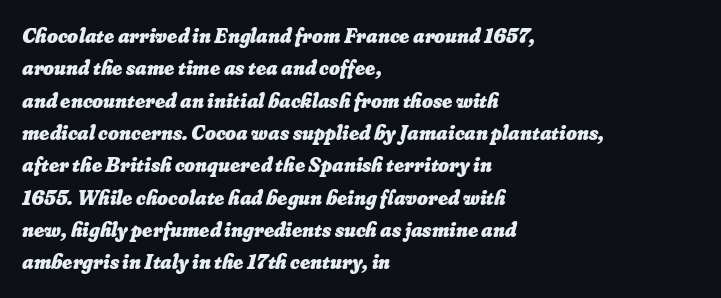
The image shows 21 px bold type; set left-aligned, normal line spacing (1.54x), normal letter spacing, not underlined.
